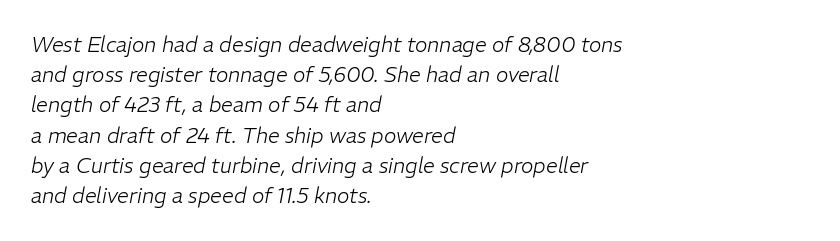
Q: Is the text bold? A: No.
Q: Is the text italic (slanted)? A: Yes, it leans right by about 11 degrees.
Q: Is the text underlined? A: No.
Q: How is the paragraph aligned? A: Left-aligned.
Q: Is the spacing between letters normal or unusually wide? A: Normal.
Q: Is the spacing between lines tight, normal or loose? A: Normal.
